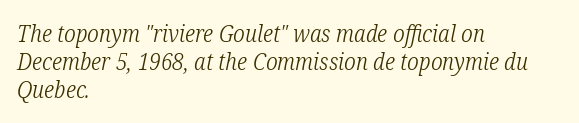
The face looks like a standard text weight, possibly lighter. This is oblique type, the kind used for emphasis or titles. The passage shown is not underscored anywhere. One-word summary of the alignment: left.
